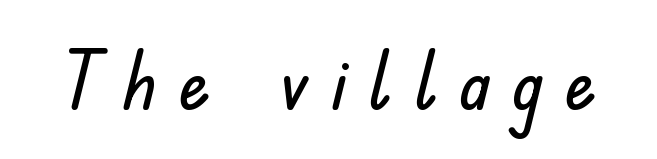
Q: Is the text italic (slanted)? A: Yes.
Q: Is the typeface a serif or a sans-serif typeface? A: Sans-serif.
Q: Is the text underlined? A: No.
Q: Is the spacing between letters normal or unusually wide? A: Unusually wide.
Q: Width (condensed, normal, or wide)? A: Normal.
Q: Stroke contrast? A: Low.
Q: x-height? A: Small.
Q: Monospaced? A: No.
